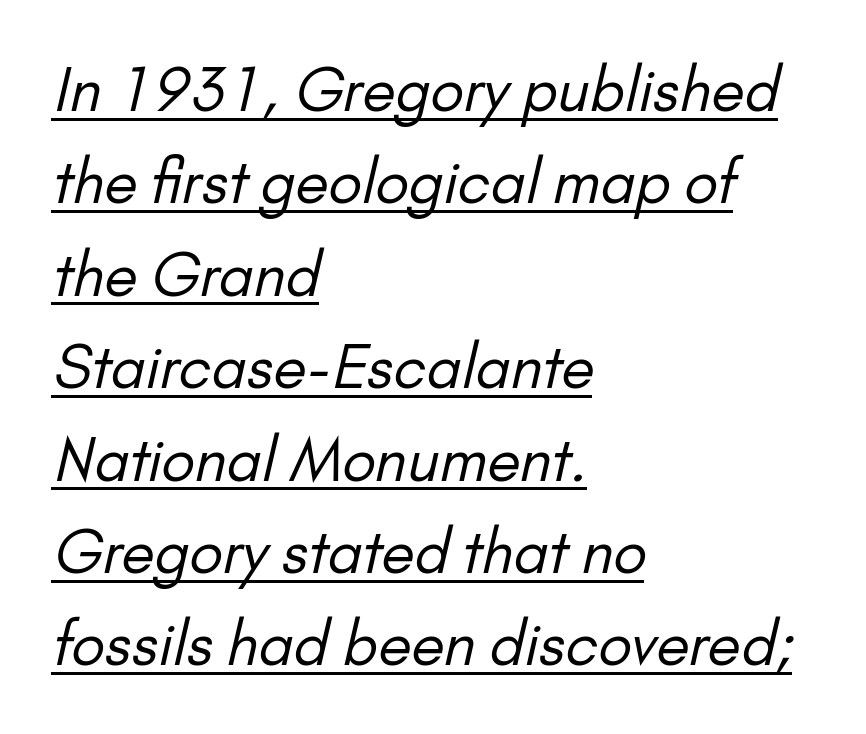
Q: Is the text bold? A: No.
Q: Is the typeface a serif or a sans-serif typeface? A: Sans-serif.
Q: Is the text underlined? A: Yes.
Q: How is the paragraph aligned? A: Left-aligned.
Q: Is the spacing between letters normal or unusually wide? A: Normal.
Q: Is the spacing between lines tight, normal or loose? A: Normal.
Q: Width (condensed, normal, or wide)? A: Normal.
Q: Stroke contrast? A: Low.
Q: x-height? A: Small.
Q: Monospaced? A: No.
